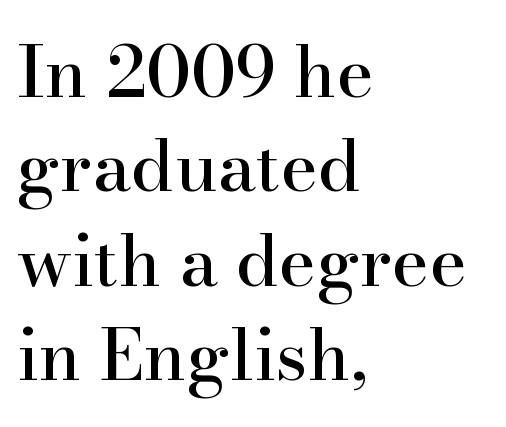
The image shows 71 px serif type, upright; set left-aligned, normal line spacing (1.33x), normal letter spacing, not underlined; high stroke contrast and a small x-height.
